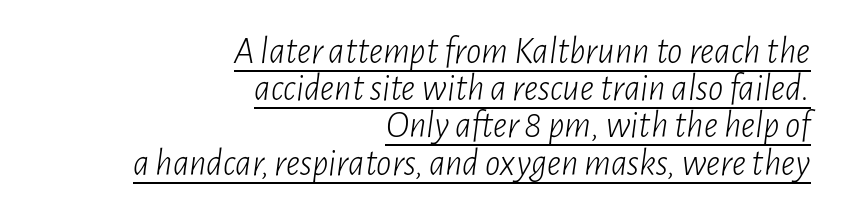
{"italic": "yes", "lean": "right", "slant_degrees": 7, "bold": "no", "weight": "light", "width": "condensed", "stroke_contrast": "low", "x_height": "medium", "monospaced": "no", "underline": "yes", "align": "right", "line_spacing": "tight", "line_spacing_ratio": 0.98, "letter_spacing": "normal", "letter_spacing_em": 0.0, "glyph_px": 38}
